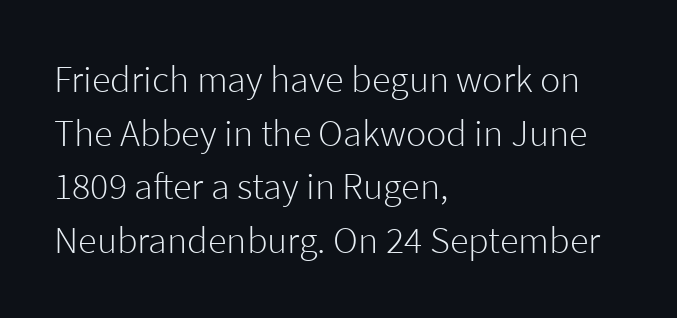
Students, note that the glyphs here touch the page at normal intervals. The rendering anchors every line to the left-hand side. Horizontal bands of white between lines are of average thickness. Style check: upright. The strokes are not fattened; the text isn't bold. You can tell from the bare stems that sans-serif type was used.
